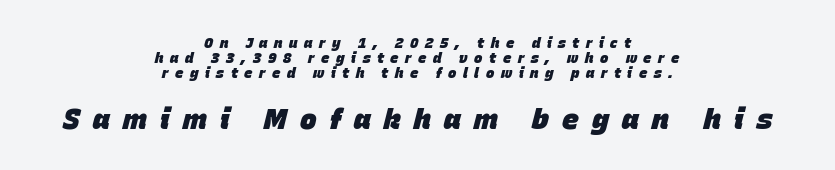
{"italic": "yes", "lean": "right", "slant_degrees": 15, "bold": "yes", "weight": "heavy", "width": "normal", "stroke_contrast": "low", "x_height": "large", "monospaced": "no", "underline": "no", "align": "center", "line_spacing": "tight", "line_spacing_ratio": 1.08, "letter_spacing": "wide", "letter_spacing_em": 0.47, "larger_block": "second", "size_ratio": 2.0, "glyph_px": 28}
